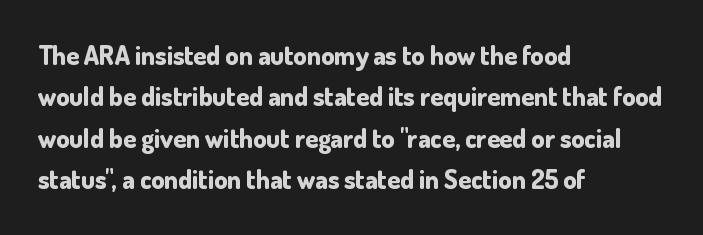
The image shows 26 px bold type, upright; set left-aligned, normal line spacing (1.59x), normal letter spacing, not underlined.
